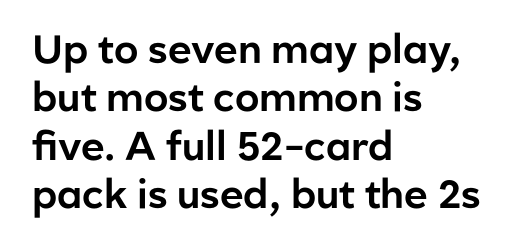
The image shows 40 px sans-serif type, upright; set left-aligned, line spacing 1.21x, normal letter spacing, not underlined; low stroke contrast and a medium x-height.
